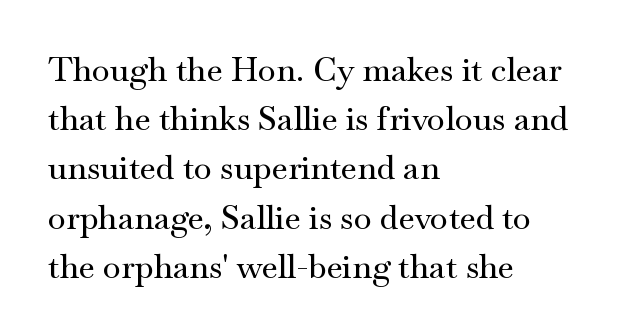
Q: Is the text italic (slanted)? A: No, it is upright.
Q: Is the typeface a serif or a sans-serif typeface? A: Serif.
Q: Is the text underlined? A: No.
Q: How is the paragraph aligned? A: Left-aligned.
Q: Is the spacing between letters normal or unusually wide? A: Normal.
Q: Is the spacing between lines tight, normal or loose? A: Normal.
Q: Width (condensed, normal, or wide)? A: Wide.
Q: Stroke contrast? A: Medium.
Q: x-height? A: Small.
Q: Monospaced? A: No.
